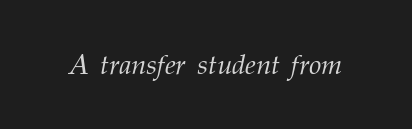
The face used here is proportionally spaced, like ordinary book or web type. The letterforms sit at book weight or below. The gaps between neighbouring characters are ordinary and unremarkable. Lines of text with bare space underneath. These lines were composed using italics.
